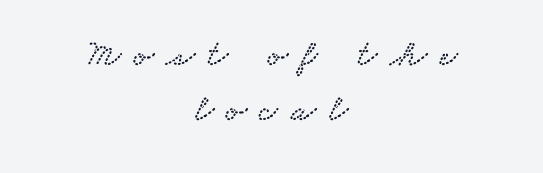
The image shows 38 px wide serif type; set centered, normal line spacing (1.46x), unusually wide letter spacing (+0.33 em), not underlined; low stroke contrast and a small x-height.
